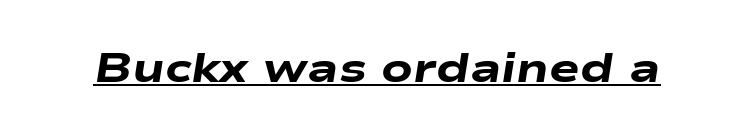
{"italic": "yes", "lean": "right", "slant_degrees": 9, "bold": "yes", "weight": "heavy", "width": "wide", "stroke_contrast": "low", "x_height": "medium", "monospaced": "no", "underline": "yes", "letter_spacing": "normal", "letter_spacing_em": 0.0, "glyph_px": 41}
